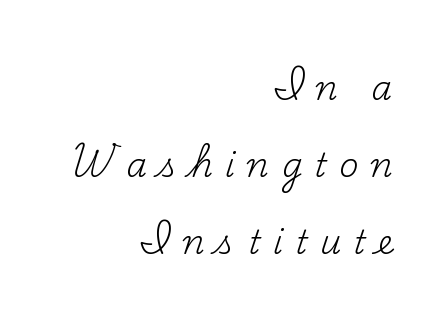
The image shows 33 px regular-weight serif type; set right-aligned, loose line spacing (2.33x), unusually wide letter spacing (+0.37 em), not underlined; medium stroke contrast and a small x-height.
